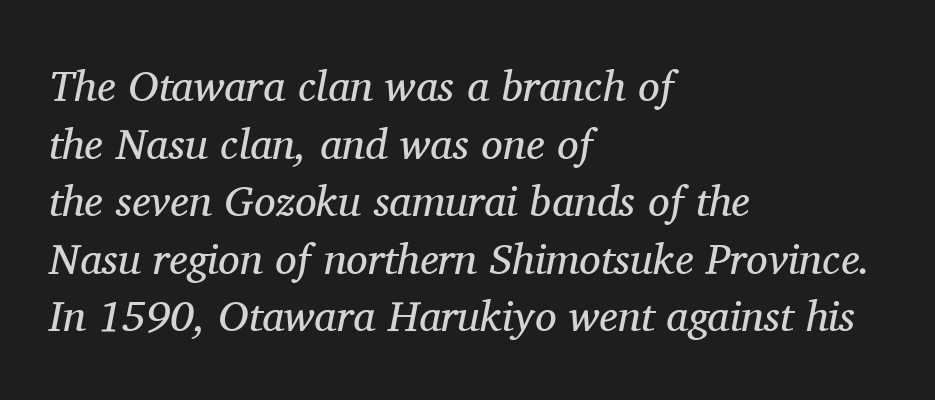
{"serif": "yes", "italic": "yes", "lean": "right", "slant_degrees": 11, "bold": "no", "weight": "regular", "width": "normal", "stroke_contrast": "medium", "x_height": "medium", "monospaced": "no", "underline": "no", "align": "left", "line_spacing": "normal", "line_spacing_ratio": 1.34, "letter_spacing": "normal", "letter_spacing_em": 0.0, "glyph_px": 43}
